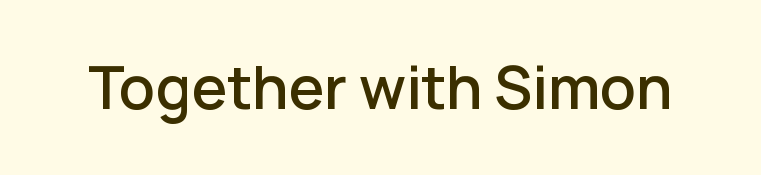
The image shows 57 px semibold sans-serif type, upright; set normal letter spacing, not underlined; low stroke contrast and a medium x-height.
